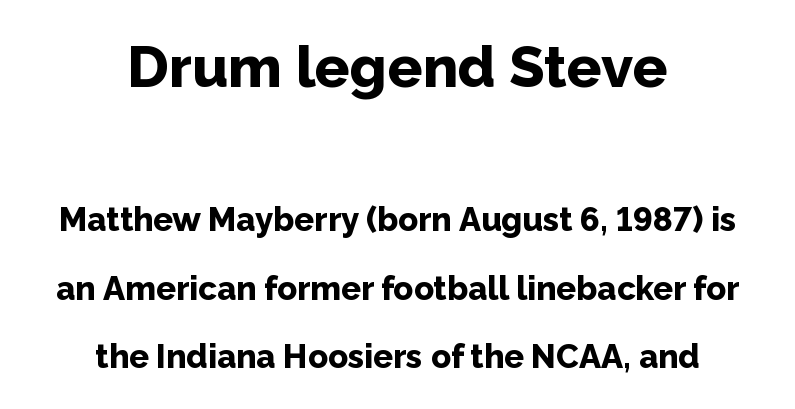
{"serif": "no", "italic": "no", "bold": "yes", "weight": "bold", "width": "normal", "stroke_contrast": "low", "x_height": "medium", "monospaced": "no", "underline": "no", "align": "center", "line_spacing": "loose", "line_spacing_ratio": 2.08, "letter_spacing": "normal", "letter_spacing_em": 0.0, "larger_block": "first", "size_ratio": 1.76, "glyph_px": 58}
